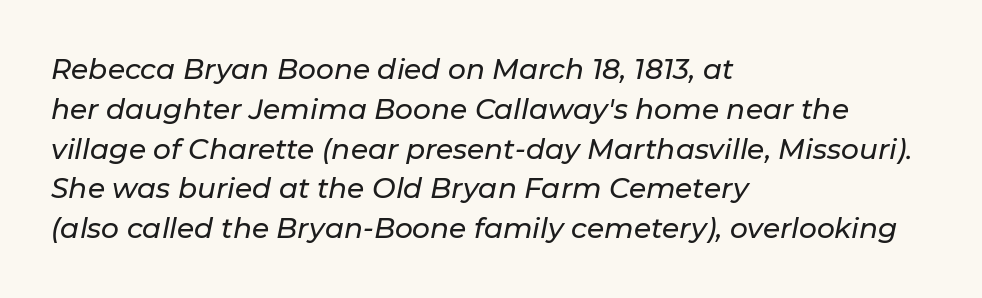
Horizontal bands of white between lines are of average thickness. The string is rendered with underlining switched off. The lines in this sample share a left origin and differ only in where they stop. The rendering keeps characters at their native spacing. Looking at the ascenders, they clearly lean. Varying glyph widths throughout — classic text-font behaviour.
